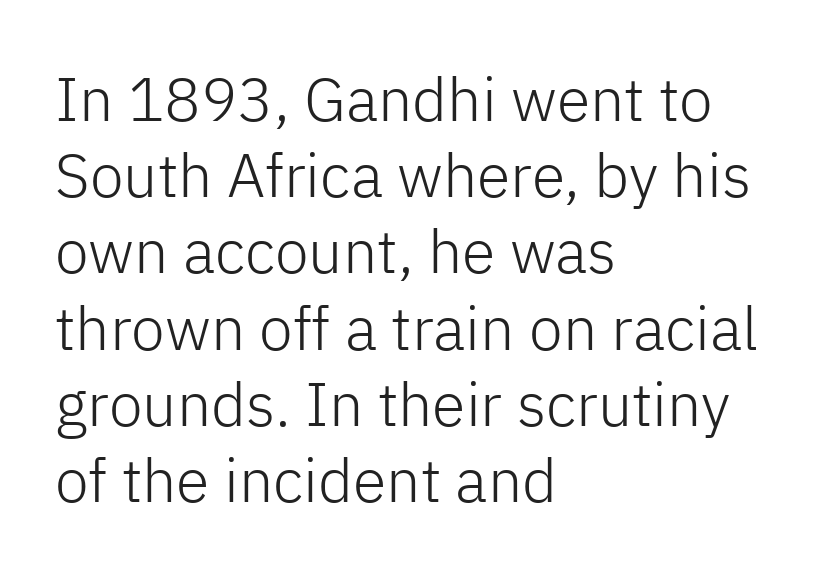
Q: Is the text bold? A: No.
Q: Is the text italic (slanted)? A: No, it is upright.
Q: Is the typeface a serif or a sans-serif typeface? A: Sans-serif.
Q: Is the text underlined? A: No.
Q: How is the paragraph aligned? A: Left-aligned.
Q: Is the spacing between letters normal or unusually wide? A: Normal.
Q: Is the spacing between lines tight, normal or loose? A: Normal.
Q: Width (condensed, normal, or wide)? A: Normal.
Q: Stroke contrast? A: Low.
Q: x-height? A: Medium.
Q: Monospaced? A: No.
